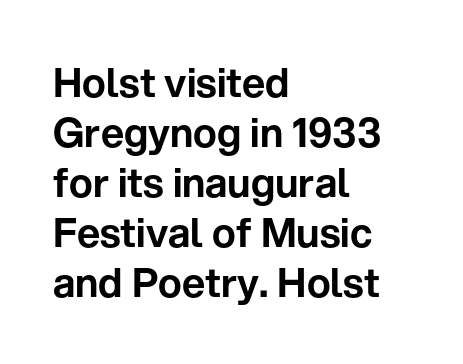
Q: Is the text italic (slanted)? A: No, it is upright.
Q: Is the typeface a serif or a sans-serif typeface? A: Sans-serif.
Q: Is the text underlined? A: No.
Q: How is the paragraph aligned? A: Left-aligned.
Q: Is the spacing between letters normal or unusually wide? A: Normal.
Q: Is the spacing between lines tight, normal or loose? A: Normal.
Q: Width (condensed, normal, or wide)? A: Normal.
Q: Stroke contrast? A: Low.
Q: x-height? A: Medium.
Q: Monospaced? A: No.
